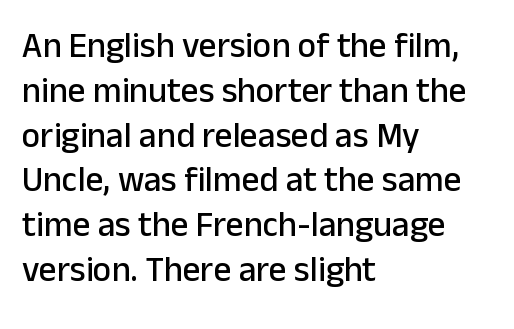
Q: Is the text italic (slanted)? A: No, it is upright.
Q: Is the typeface a serif or a sans-serif typeface? A: Sans-serif.
Q: Is the text underlined? A: No.
Q: How is the paragraph aligned? A: Left-aligned.
Q: Is the spacing between letters normal or unusually wide? A: Normal.
Q: Is the spacing between lines tight, normal or loose? A: Normal.
Q: Width (condensed, normal, or wide)? A: Normal.
Q: Stroke contrast? A: Low.
Q: x-height? A: Medium.
Q: Monospaced? A: No.
